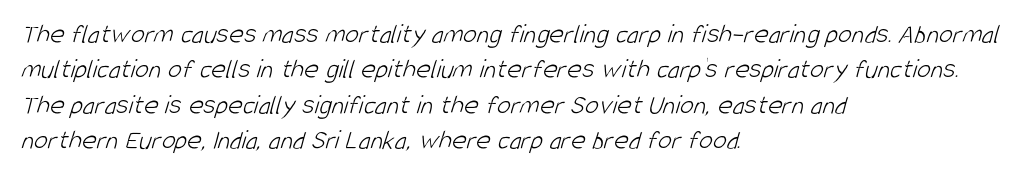
{"serif": "no", "bold": "no", "weight": "light", "width": "condensed", "stroke_contrast": "low", "x_height": "large", "monospaced": "no", "underline": "no", "align": "left", "line_spacing": "normal", "line_spacing_ratio": 1.26, "letter_spacing": "normal", "letter_spacing_em": 0.0, "glyph_px": 28}
